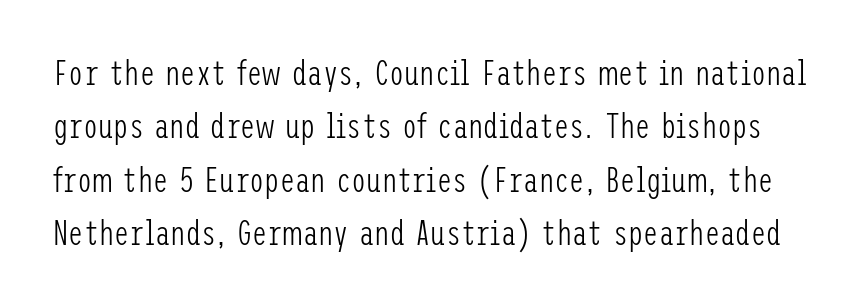
Q: Is the text bold? A: No.
Q: Is the text italic (slanted)? A: No, it is upright.
Q: Is the typeface a serif or a sans-serif typeface? A: Sans-serif.
Q: Is the text underlined? A: No.
Q: Is the spacing between letters normal or unusually wide? A: Normal.
Q: Is the spacing between lines tight, normal or loose? A: Normal.
Q: Width (condensed, normal, or wide)? A: Condensed.
Q: Stroke contrast? A: Low.
Q: x-height? A: Medium.
